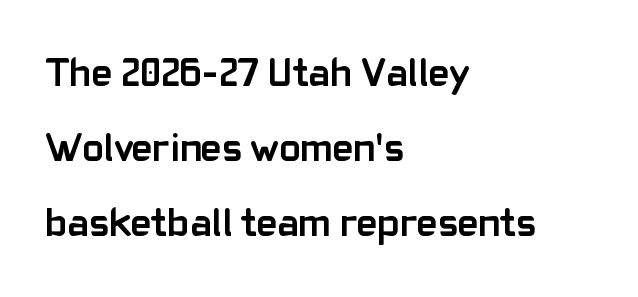
Q: Is the text bold? A: Yes.
Q: Is the text italic (slanted)? A: No, it is upright.
Q: Is the typeface a serif or a sans-serif typeface? A: Sans-serif.
Q: Is the text underlined? A: No.
Q: How is the paragraph aligned? A: Left-aligned.
Q: Is the spacing between letters normal or unusually wide? A: Normal.
Q: Width (condensed, normal, or wide)? A: Normal.
Q: Stroke contrast? A: Low.
Q: x-height? A: Medium.
Q: Monospaced? A: No.
